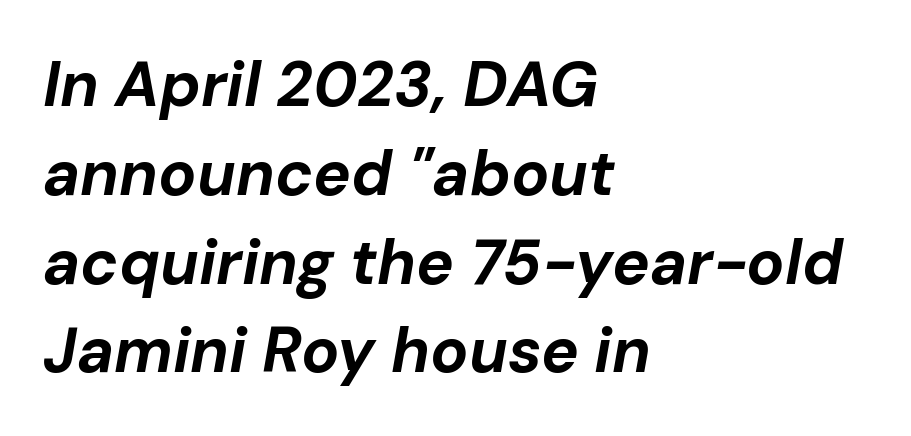
The image shows 63 px bold type, italic (leaning right); set left-aligned, normal line spacing (1.41x), normal letter spacing, not underlined; low stroke contrast and a medium x-height.
